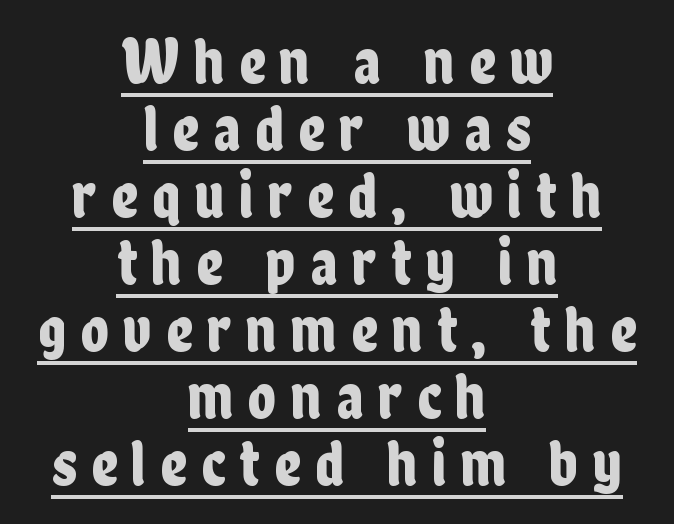
Q: Is the text italic (slanted)? A: No, it is upright.
Q: Is the typeface a serif or a sans-serif typeface? A: Sans-serif.
Q: Is the text underlined? A: Yes.
Q: How is the paragraph aligned? A: Centered.
Q: Is the spacing between letters normal or unusually wide? A: Unusually wide.
Q: Is the spacing between lines tight, normal or loose? A: Tight.
Q: Width (condensed, normal, or wide)? A: Condensed.
Q: Stroke contrast? A: Low.
Q: x-height? A: Medium.
Q: Monospaced? A: No.
